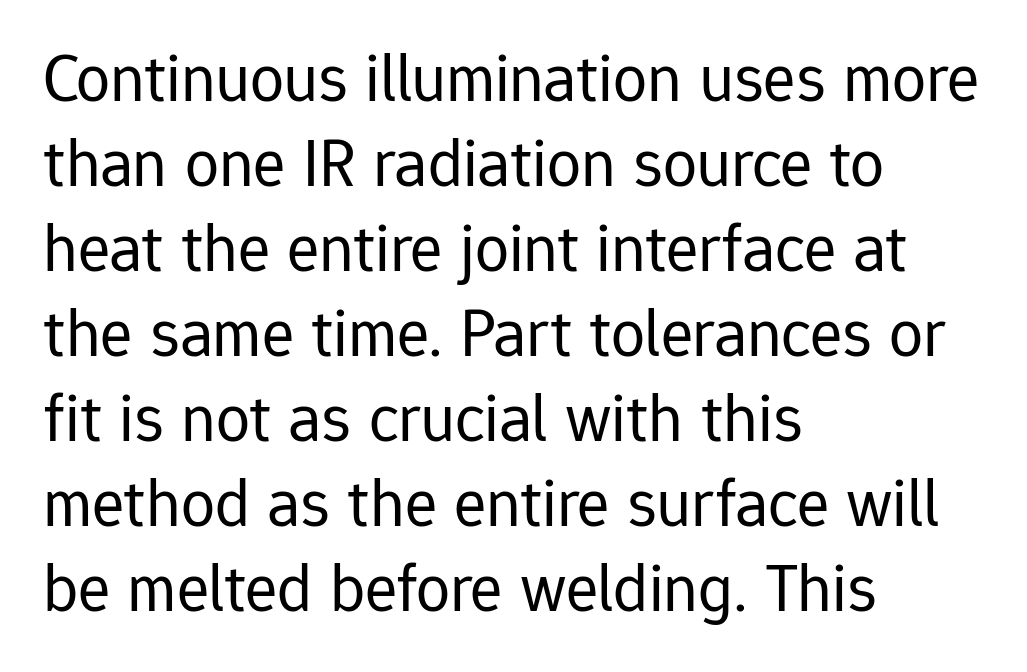
There is no visible air inserted between adjacent glyphs. The passage is arranged the way most books set body copy — flush left. The letters advance in unequal steps, a hallmark of proportional type. The type family on display is of the sans-serif kind. Type without underlining. Compared with typical paragraphs, the rows here are spaced about the same.
